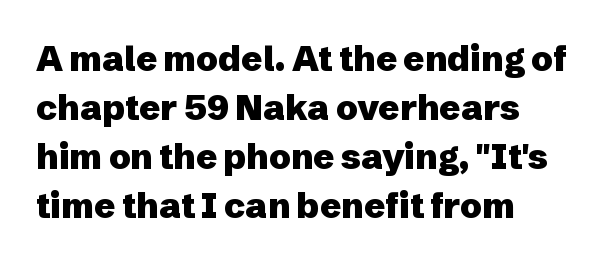
{"serif": "no", "italic": "no", "bold": "yes", "weight": "heavy", "width": "normal", "stroke_contrast": "low", "x_height": "medium", "monospaced": "no", "underline": "no", "align": "left", "line_spacing": "normal", "line_spacing_ratio": 1.4, "letter_spacing": "normal", "letter_spacing_em": 0.0, "glyph_px": 35}
